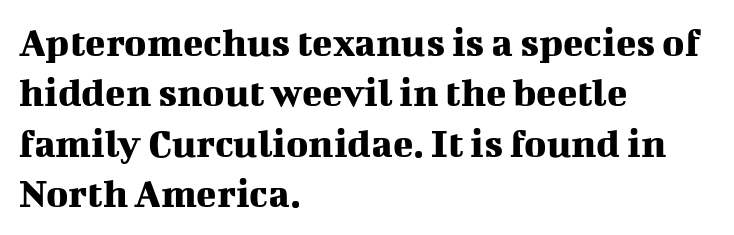
Q: Is the text italic (slanted)? A: No, it is upright.
Q: Is the typeface a serif or a sans-serif typeface? A: Serif.
Q: Is the text underlined? A: No.
Q: How is the paragraph aligned? A: Left-aligned.
Q: Is the spacing between letters normal or unusually wide? A: Normal.
Q: Width (condensed, normal, or wide)? A: Normal.
Q: Stroke contrast? A: Medium.
Q: x-height? A: Medium.
Q: Monospaced? A: No.
